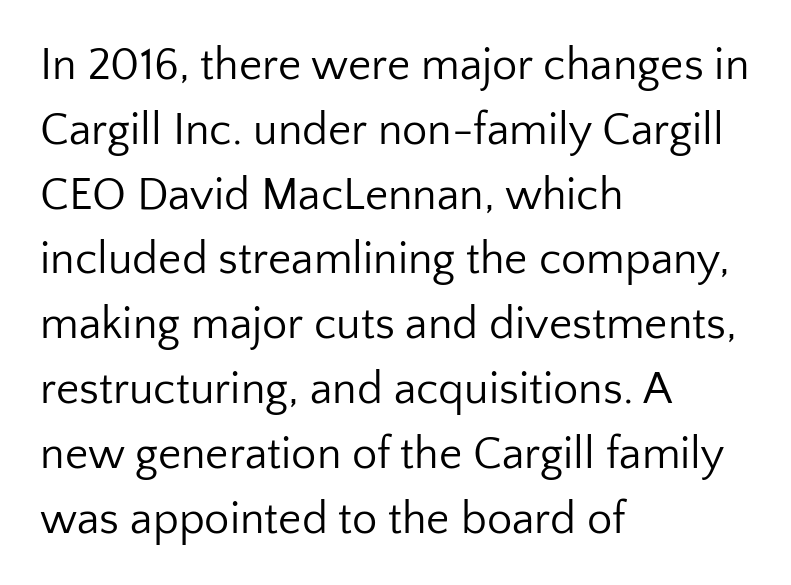
Q: Is the text bold? A: No.
Q: Is the text italic (slanted)? A: No, it is upright.
Q: Is the typeface a serif or a sans-serif typeface? A: Sans-serif.
Q: Is the text underlined? A: No.
Q: How is the paragraph aligned? A: Left-aligned.
Q: Is the spacing between letters normal or unusually wide? A: Normal.
Q: Is the spacing between lines tight, normal or loose? A: Normal.
Q: Width (condensed, normal, or wide)? A: Normal.
Q: Stroke contrast? A: Low.
Q: x-height? A: Medium.
Q: Monospaced? A: No.
